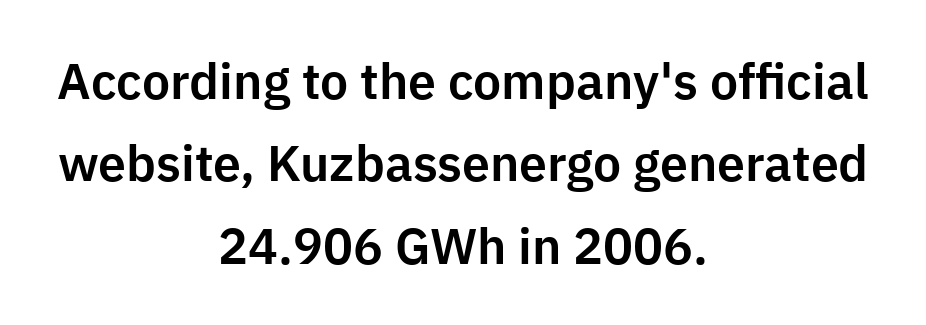
The image shows 50 px sans-serif type, upright; set centered, normal line spacing (1.65x), normal letter spacing, not underlined; low stroke contrast and a medium x-height.
